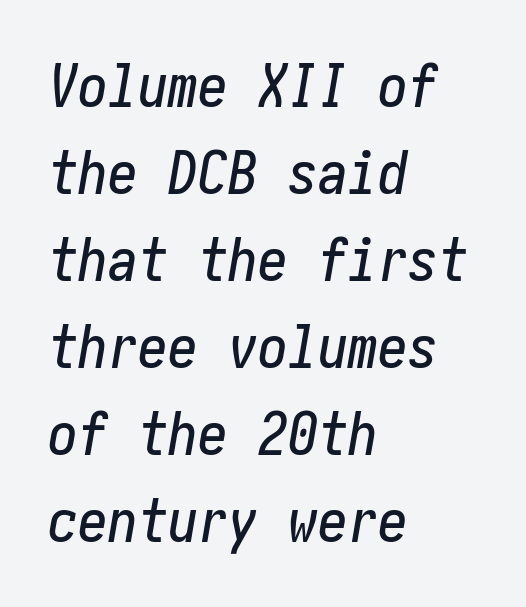
{"italic": "yes", "lean": "right", "slant_degrees": 10, "width": "condensed", "stroke_contrast": "low", "x_height": "medium", "underline": "no", "align": "left", "line_spacing": "normal", "line_spacing_ratio": 1.45, "letter_spacing": "normal", "letter_spacing_em": 0.0, "glyph_px": 60}
